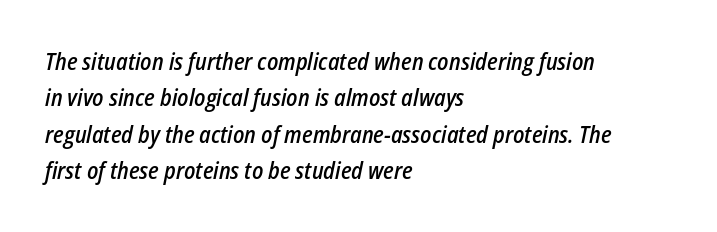
Q: Is the text bold? A: Semi-bold.
Q: Is the text italic (slanted)? A: Yes, it leans right by about 12 degrees.
Q: Is the text underlined? A: No.
Q: How is the paragraph aligned? A: Left-aligned.
Q: Is the spacing between letters normal or unusually wide? A: Normal.
Q: Is the spacing between lines tight, normal or loose? A: Normal.
